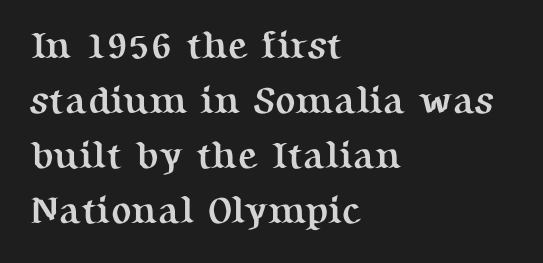
Q: Is the text bold? A: Yes.
Q: Is the text italic (slanted)? A: No, it is upright.
Q: Is the typeface a serif or a sans-serif typeface? A: Serif.
Q: Is the text underlined? A: No.
Q: How is the paragraph aligned? A: Left-aligned.
Q: Is the spacing between letters normal or unusually wide? A: Normal.
Q: Is the spacing between lines tight, normal or loose? A: Normal.
Q: Width (condensed, normal, or wide)? A: Normal.
Q: Stroke contrast? A: Medium.
Q: x-height? A: Medium.
Q: Monospaced? A: No.
